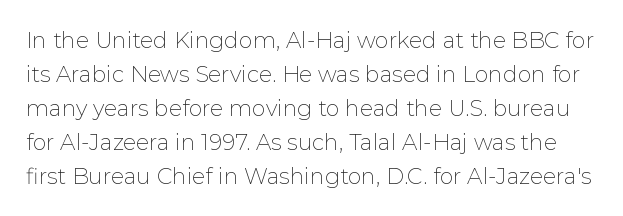
The image shows 22 px text type, upright; set normal line spacing (1.54x), normal letter spacing, not underlined.
